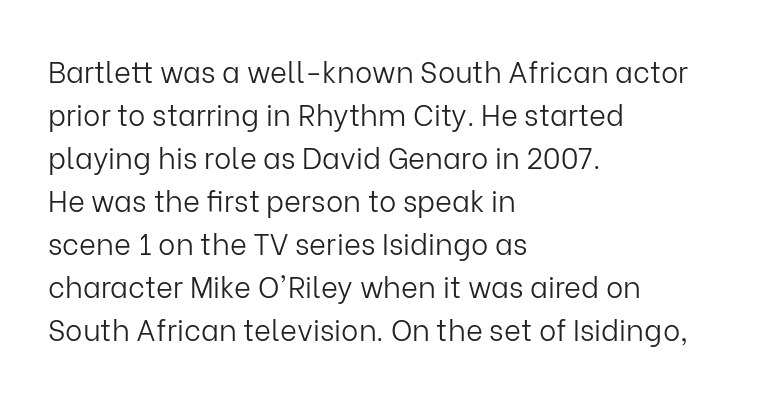
The image shows 29 px light sans-serif type, upright; set left-aligned, normal line spacing (1.48x), normal letter spacing, not underlined; low stroke contrast and a medium x-height.
